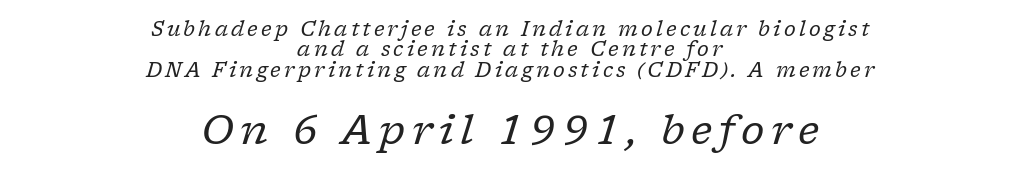
The image shows 40 px regular-weight serif type, italic (leaning right); set centered, tight line spacing (1.02x), not underlined; the second (bottom) block is 2.0x larger; low stroke contrast and a medium x-height.
